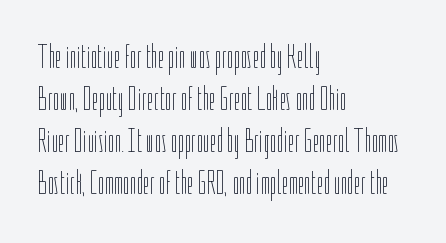
{"italic": "no", "bold": "no", "weight": "thin", "width": "condensed", "stroke_contrast": "low", "x_height": "medium", "monospaced": "no", "underline": "no", "align": "left", "line_spacing_ratio": 1.24, "letter_spacing": "normal", "letter_spacing_em": 0.0, "glyph_px": 34}
